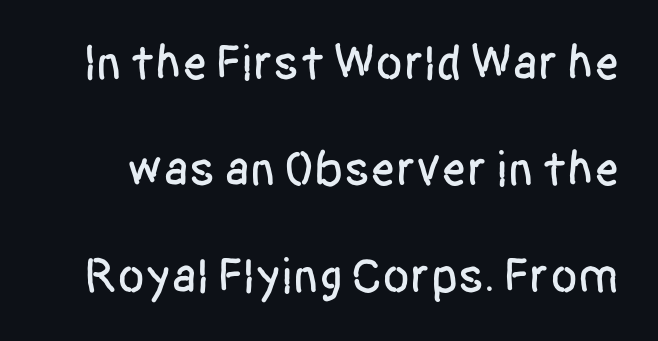
Q: Is the text italic (slanted)? A: No, it is upright.
Q: Is the typeface a serif or a sans-serif typeface? A: Sans-serif.
Q: Is the text underlined? A: No.
Q: Is the spacing between letters normal or unusually wide? A: Normal.
Q: Is the spacing between lines tight, normal or loose? A: Loose.
Q: Width (condensed, normal, or wide)? A: Condensed.
Q: Stroke contrast? A: Low.
Q: x-height? A: Large.
Q: Monospaced? A: No.
